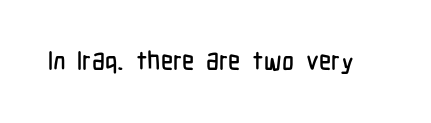
The image shows 26 px text type, upright; set normal letter spacing, not underlined.
